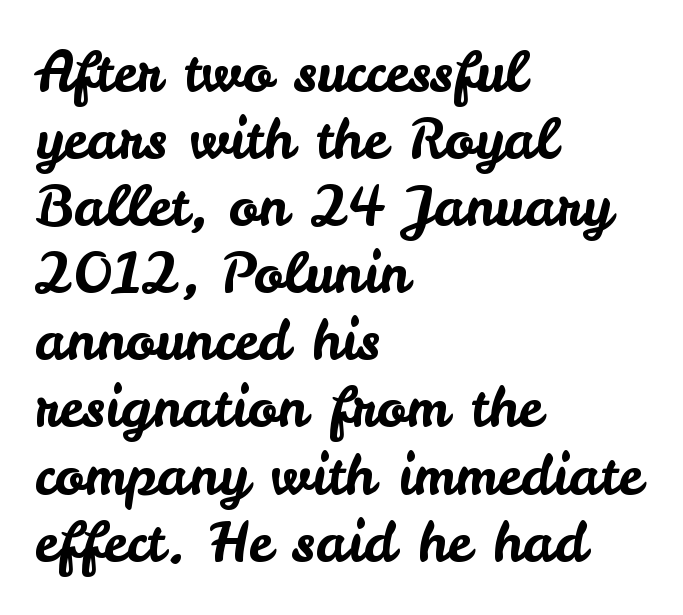
The image shows 55 px sans-serif type; set left-aligned, line spacing 1.22x, normal letter spacing, not underlined; low stroke contrast and a small x-height.
